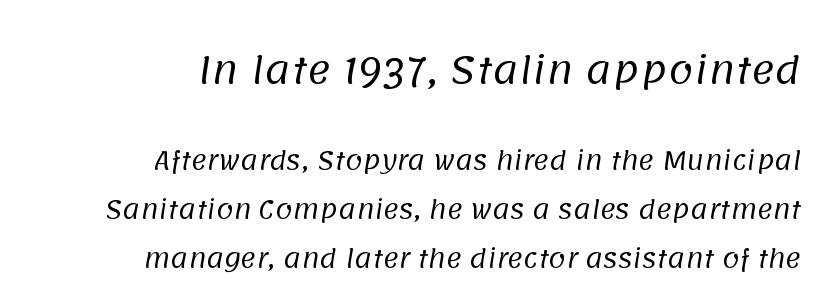
{"serif": "no", "bold": "no", "weight": "regular", "width": "normal", "stroke_contrast": "low", "x_height": "large", "monospaced": "no", "underline": "no", "align": "right", "line_spacing": "loose", "line_spacing_ratio": 2.04, "letter_spacing": "normal", "letter_spacing_em": 0.0, "larger_block": "first", "size_ratio": 1.5, "glyph_px": 36}
